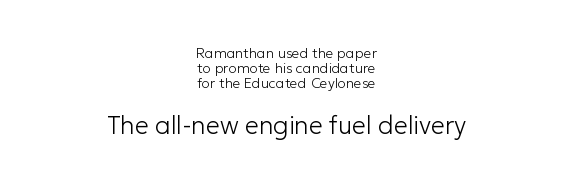
{"italic": "no", "bold": "no", "underline": "no", "align": "center", "line_spacing": "tight", "line_spacing_ratio": 1.06, "letter_spacing": "normal", "letter_spacing_em": 0.0, "larger_block": "second", "size_ratio": 1.79, "glyph_px": 25}
